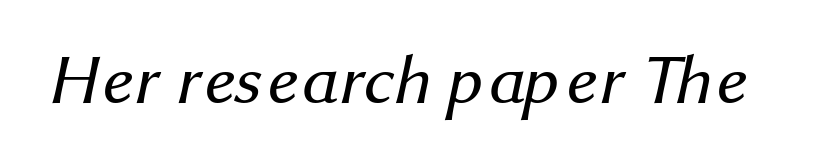
{"serif": "no", "bold": "no", "weight": "regular", "width": "normal", "stroke_contrast": "medium", "x_height": "medium", "monospaced": "no", "underline": "no", "letter_spacing": "normal", "letter_spacing_em": 0.0, "glyph_px": 71}
